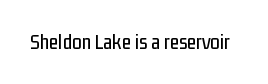
Q: Is the text italic (slanted)? A: No, it is upright.
Q: Is the text underlined? A: No.
Q: Is the spacing between letters normal or unusually wide? A: Normal.
